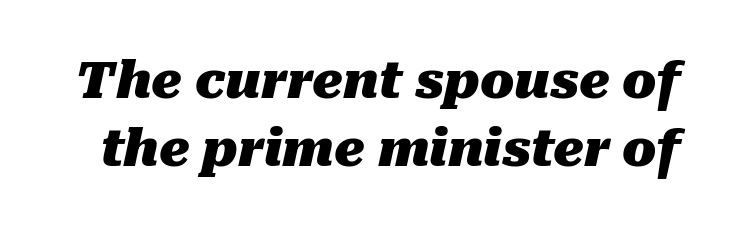
Q: Is the text bold? A: Yes.
Q: Is the text italic (slanted)? A: Yes, it leans right by about 10 degrees.
Q: Is the text underlined? A: No.
Q: Is the spacing between letters normal or unusually wide? A: Normal.
Q: Is the spacing between lines tight, normal or loose? A: Normal.
Q: Width (condensed, normal, or wide)? A: Normal.
Q: Stroke contrast? A: Medium.
Q: x-height? A: Medium.
Q: Monospaced? A: No.
